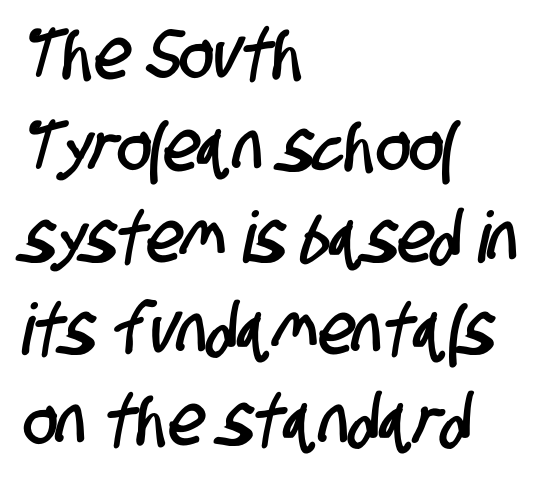
The image shows 71 px condensed sans-serif type; set left-aligned, normal line spacing (1.29x), normal letter spacing, not underlined; low stroke contrast and a large x-height.
